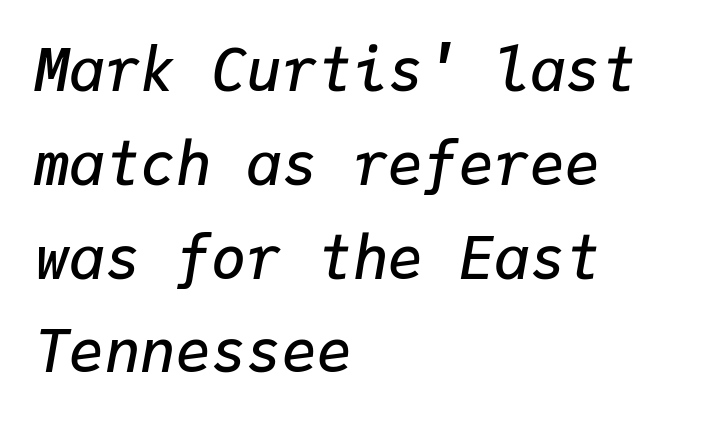
Q: Is the text bold? A: Semi-bold.
Q: Is the text italic (slanted)? A: Yes, it leans right by about 9 degrees.
Q: Is the text underlined? A: No.
Q: How is the paragraph aligned? A: Left-aligned.
Q: Is the spacing between letters normal or unusually wide? A: Normal.
Q: Is the spacing between lines tight, normal or loose? A: Normal.
Q: Width (condensed, normal, or wide)? A: Normal.
Q: Stroke contrast? A: Low.
Q: x-height? A: Medium.
Q: Monospaced? A: Yes.
